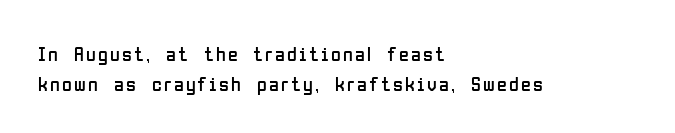
Casual observation: everything's shoved over to the left. Posture: upright roman. The specimen omits any rule beneath the text block's lines. The font sits on the lighter half of the weight spectrum, regular included. Vertically, the passage feels balanced, rows spaced as you'd expect.
